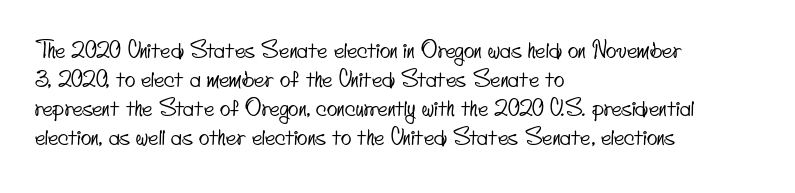
{"underline": "no", "align": "left", "line_spacing": "normal", "line_spacing_ratio": 1.32, "letter_spacing": "normal", "letter_spacing_em": 0.0, "glyph_px": 22}
